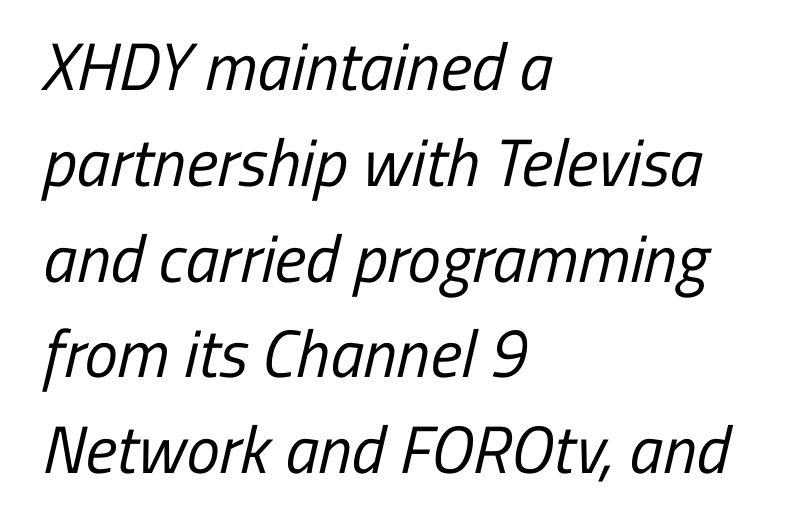
{"serif": "no", "bold": "no", "weight": "regular", "width": "condensed", "stroke_contrast": "low", "x_height": "medium", "monospaced": "no", "underline": "no", "align": "left", "line_spacing": "normal", "line_spacing_ratio": 1.43, "letter_spacing": "normal", "letter_spacing_em": 0.0, "glyph_px": 67}
